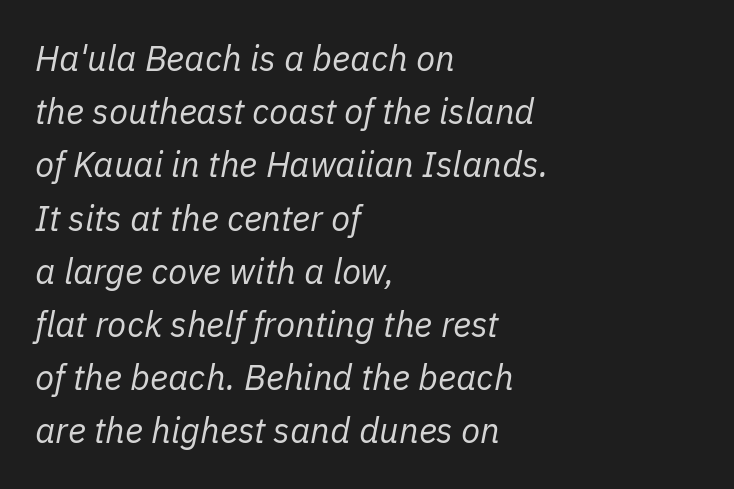
The image shows 35 px regular-weight type, italic (leaning right); set left-aligned, normal line spacing (1.52x), normal letter spacing, not underlined; low stroke contrast and a medium x-height.
